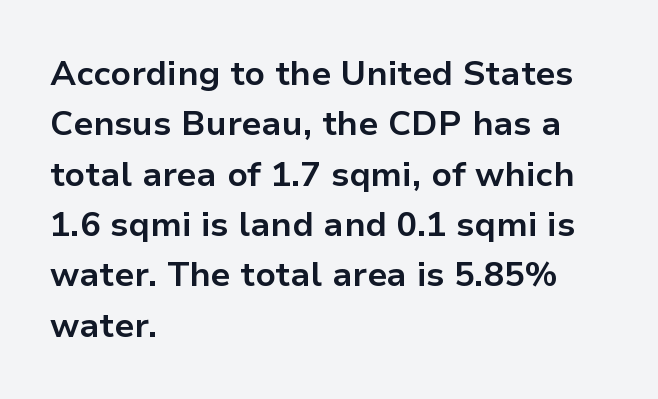
Rendered with straight, roman letterforms. How heavy is the stroke? Heavy — this is a bold. These lines keep a tight, regular rhythm from letter to letter. Which margin do the lines hug? The left one — the right edge is uneven.
